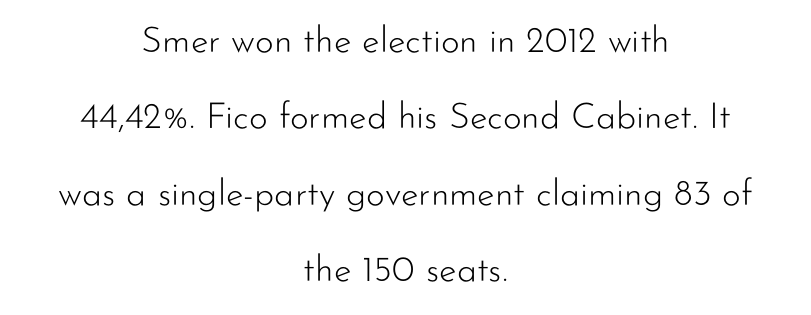
The image shows 36 px light sans-serif type, upright; set centered, loose line spacing (2.12x), normal letter spacing, not underlined; low stroke contrast and a small x-height.
